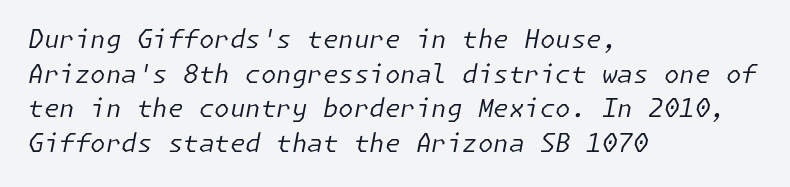
Q: Is the text bold? A: No.
Q: Is the text italic (slanted)? A: Yes, it leans right by about 11 degrees.
Q: Is the text underlined? A: No.
Q: How is the paragraph aligned? A: Left-aligned.
Q: Is the spacing between letters normal or unusually wide? A: Normal.
Q: Is the spacing between lines tight, normal or loose? A: Normal.
